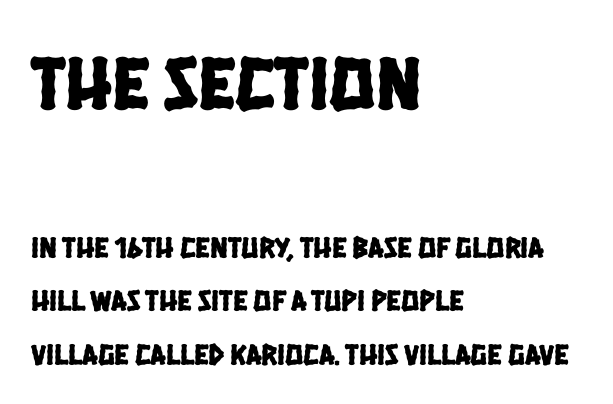
{"serif": "no", "width": "condensed", "stroke_contrast": "low", "x_height": "large", "monospaced": "no", "underline": "no", "align": "left", "line_spacing_ratio": 1.77, "letter_spacing": "normal", "letter_spacing_em": 0.0, "larger_block": "first", "size_ratio": 2.53, "glyph_px": 76}
